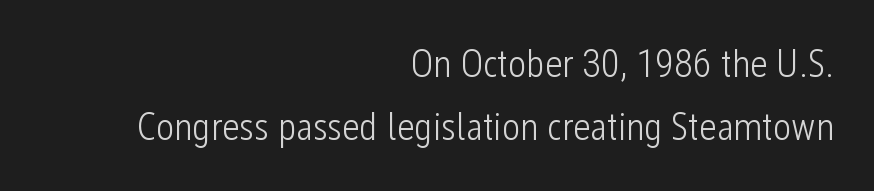
Any mark beneath the type? The region is blank. Are there feet on the stems? There aren't — it's a sans. This block has exactly the height ordinary leading produces. Proportional: the letters do not fall into vertical columns. The letterforms sit shoulder to shoulder at normal distance.
